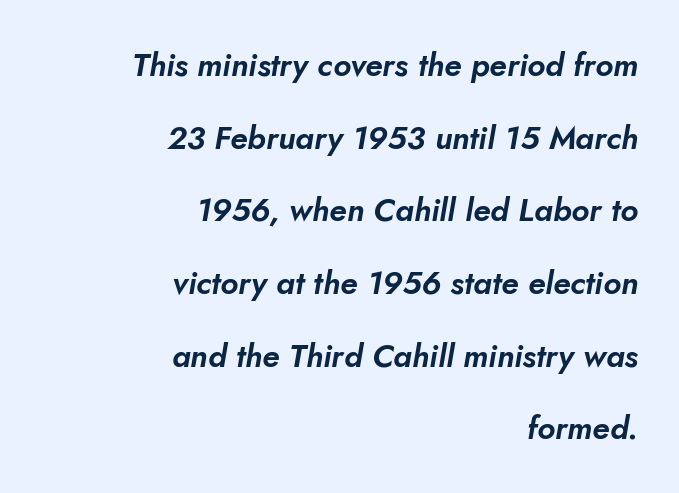
Q: Is the text italic (slanted)? A: Yes, it leans right by about 10 degrees.
Q: Is the text underlined? A: No.
Q: How is the paragraph aligned? A: Right-aligned.
Q: Is the spacing between letters normal or unusually wide? A: Normal.
Q: Is the spacing between lines tight, normal or loose? A: Loose.
Q: Width (condensed, normal, or wide)? A: Normal.
Q: Stroke contrast? A: Low.
Q: x-height? A: Small.
Q: Monospaced? A: No.
